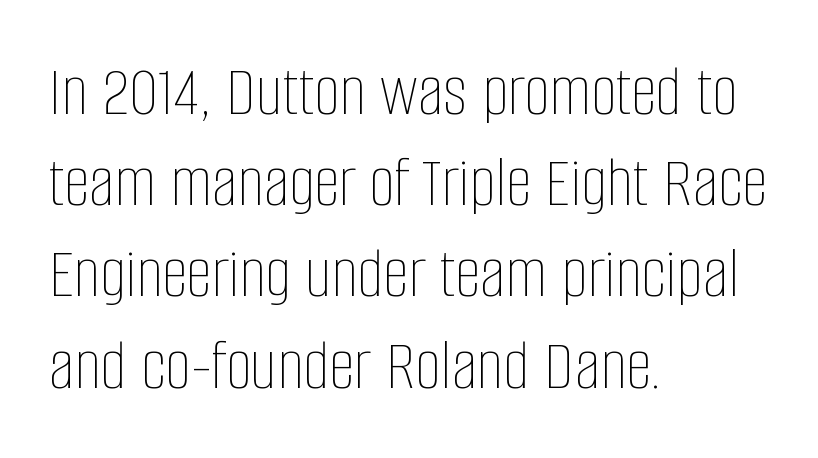
Q: Is the text bold? A: No.
Q: Is the text italic (slanted)? A: No, it is upright.
Q: Is the text underlined? A: No.
Q: How is the paragraph aligned? A: Left-aligned.
Q: Is the spacing between letters normal or unusually wide? A: Normal.
Q: Is the spacing between lines tight, normal or loose? A: Normal.
Q: Width (condensed, normal, or wide)? A: Condensed.
Q: Stroke contrast? A: Low.
Q: x-height? A: Large.
Q: Monospaced? A: No.
